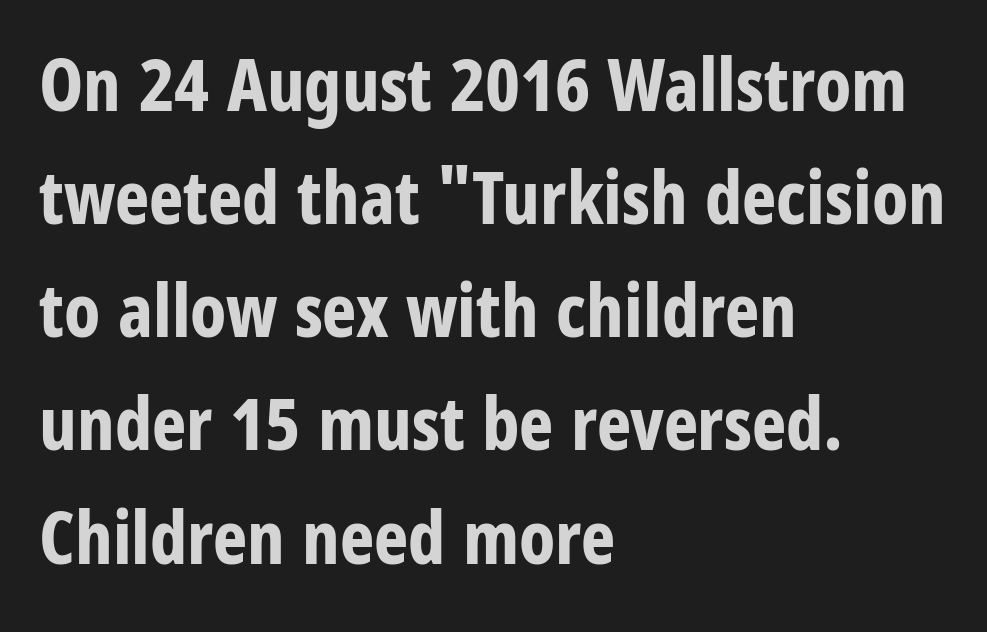
The image shows 73 px bold, condensed sans-serif type, upright; set left-aligned, normal line spacing (1.55x), normal letter spacing, not underlined; low stroke contrast and a large x-height.
